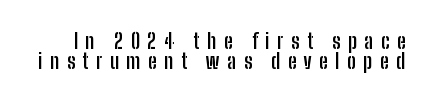
Each glyph is drawn with heavy, bold strokes. The passage shown is not underscored anywhere. When letters stand straight like this, we call the style roman or upright. Honestly, the letter spacing is so wide it's the main thing you notice. Summary of vertical rhythm: compact, with narrow interline spacing.
